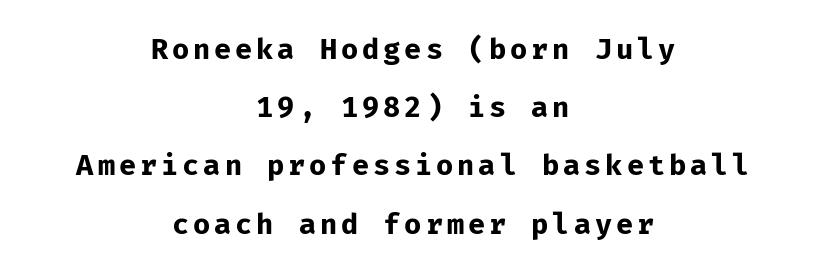
Visually the block forms a symmetrical silhouette, jagged on both flanks. Strokes here are thick enough to call this a true bold. Students, observe: this is what heavily led, spacious text looks like. Quick note: not italic, upright. Nope, no serifs anywhere on these letters. Descenders are the only things crossing below the line.
